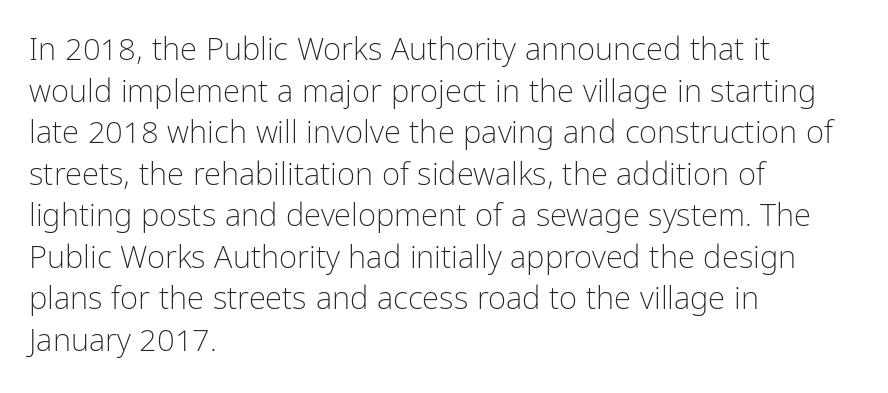
The image shows 31 px light, condensed sans-serif type, upright; set left-aligned, normal line spacing (1.34x), normal letter spacing, not underlined; low stroke contrast and a medium x-height.
